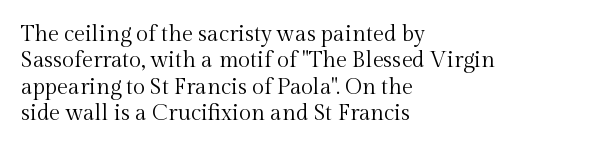
The image shows 22 px text type, upright; set left-aligned, line spacing 1.2x, normal letter spacing, not underlined.
